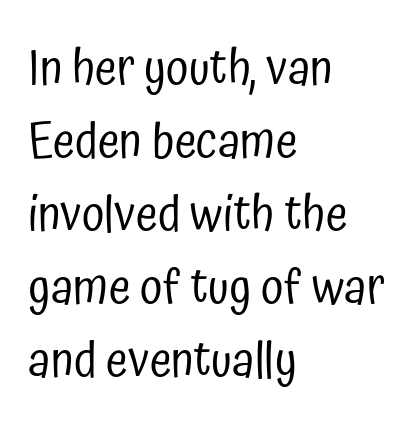
Think of a printed novel: that variable character pitch is what you see here. Short and long lines alike share a common starting point at left. The letters look calm and open, with moderate or lighter stems. It's the straight-up-and-down kind of type. Rule under the text: the space is simply empty. Line spacing here is normal.
